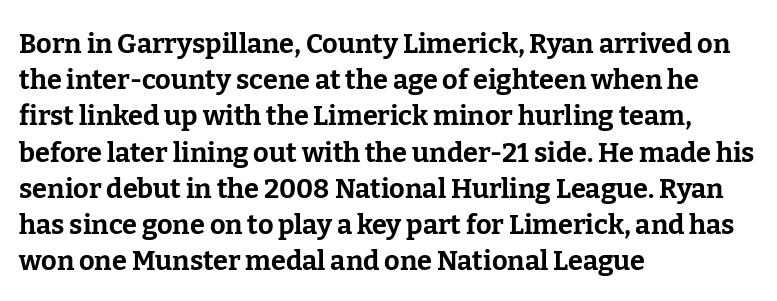
{"italic": "no", "bold": "yes", "underline": "no", "align": "left", "line_spacing": "normal", "line_spacing_ratio": 1.34, "letter_spacing": "normal", "letter_spacing_em": 0.0, "glyph_px": 27}
